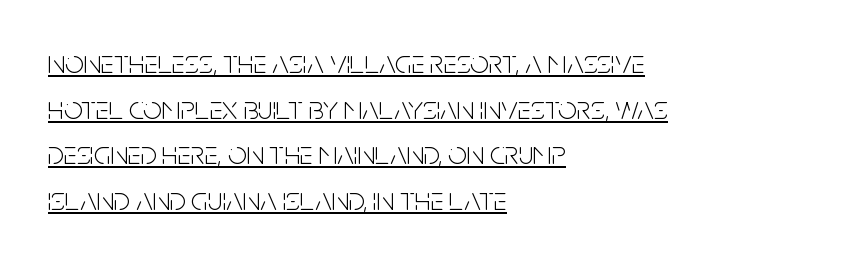
Q: Is the text bold? A: No.
Q: Is the text italic (slanted)? A: No, it is upright.
Q: Is the typeface a serif or a sans-serif typeface? A: Sans-serif.
Q: Is the text underlined? A: Yes.
Q: How is the paragraph aligned? A: Left-aligned.
Q: Is the spacing between letters normal or unusually wide? A: Normal.
Q: Is the spacing between lines tight, normal or loose? A: Normal.
Q: Width (condensed, normal, or wide)? A: Condensed.
Q: Stroke contrast? A: Low.
Q: x-height? A: Large.
Q: Monospaced? A: No.
